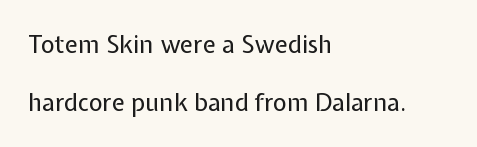
The image shows 24 px text type, upright; set left-aligned, loose line spacing (2.4x), normal letter spacing, not underlined.
